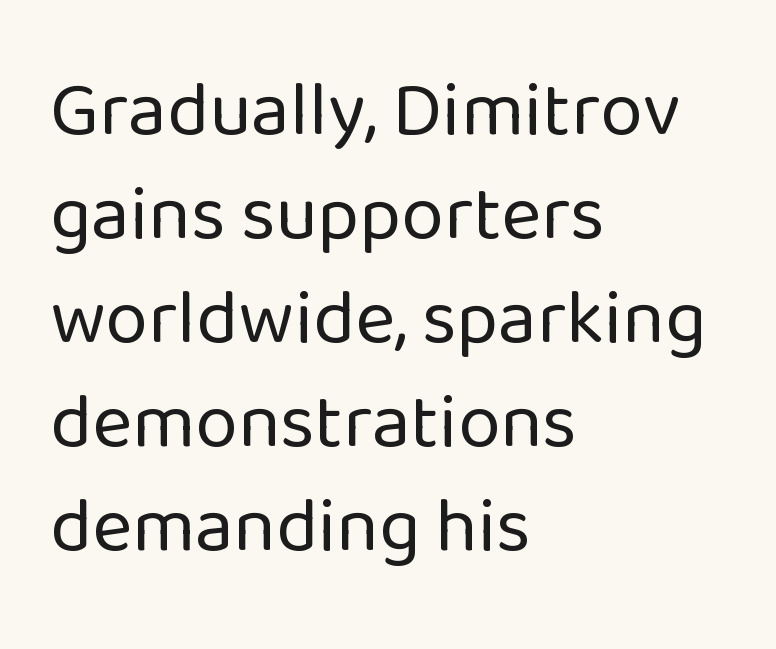
Looks like regular typesetting: each glyph gets only the width it needs. Stroke thickness stays within the range of a standard reading face or lighter. The face used here is a sans, in the tradition of grotesques and geometrics. Layout note: lines flush left. Letter spacing: default.
